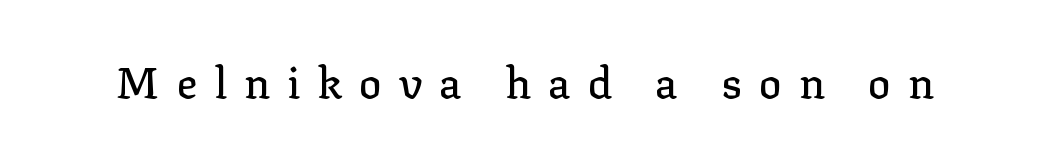
The image shows 43 px serif type, upright; set unusually wide letter spacing (+0.39 em), not underlined; low stroke contrast and a medium x-height.
